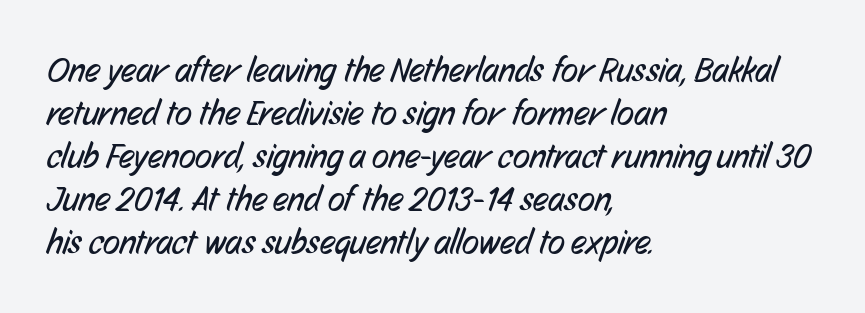
Letters rest on an invisible, unmarked baseline. The face used here is proportionally spaced, like ordinary book or web type. Classification — sans serif. Stem width sits at or under what a default text font uses.
